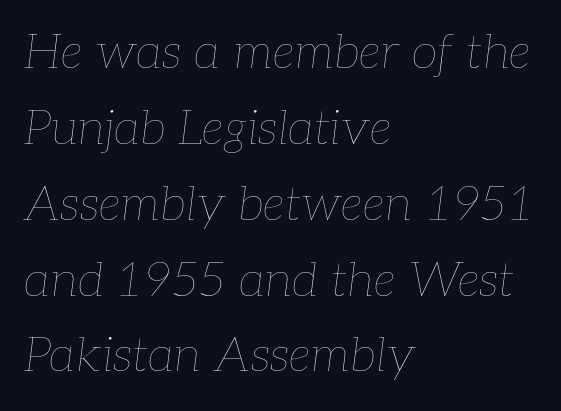
Is this a fixed-width face? No — the glyphs have proportional, varying widths. You can tell it's italic because the verticals aren't actually vertical. The lines are quadded left. Characters follow at the spacing the type designer built in. Decoration check: the copy has no underline.
